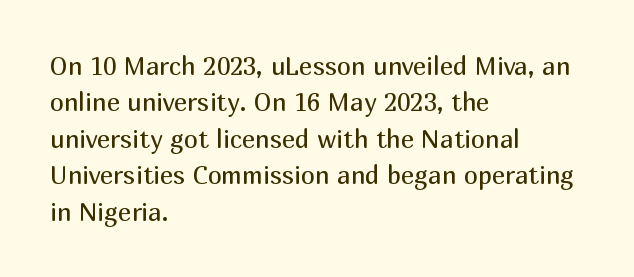
Q: Is the text bold? A: No.
Q: Is the text italic (slanted)? A: No, it is upright.
Q: Is the text underlined? A: No.
Q: How is the paragraph aligned? A: Left-aligned.
Q: Is the spacing between letters normal or unusually wide? A: Normal.
Q: Is the spacing between lines tight, normal or loose? A: Normal.
